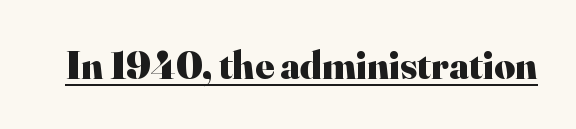
The face used here is proportionally spaced, like ordinary book or web type. A rule runs beneath these lines of type. Is the letter spacing exaggerated? No — it looks like the ordinary default. Letterform terminals end in serifs throughout the passage. This sample uses an upright cut, with every glyph sitting square on the baseline. The characters look thick and weighty, a clear bold.
